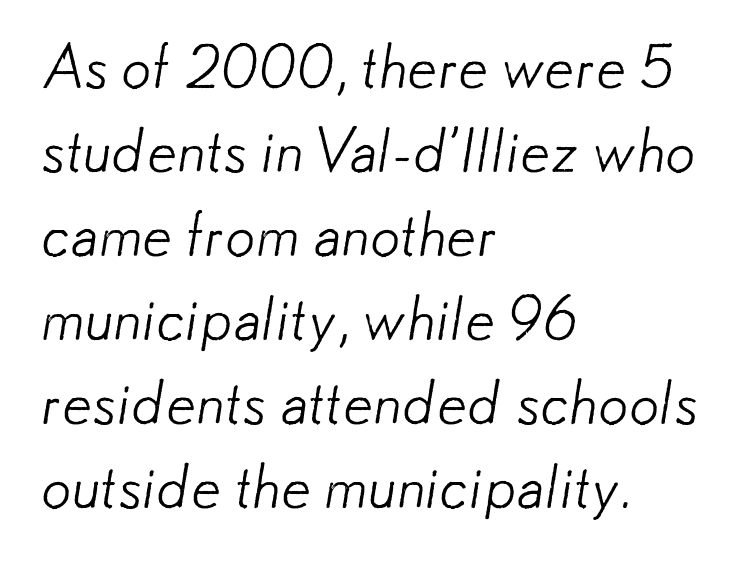
Leading: standard. Honestly, the letter spacing is just normal — you wouldn't notice it. Nope, no serifs anywhere on these letters. No letter is thick-stroked: the sample isn't bold.
